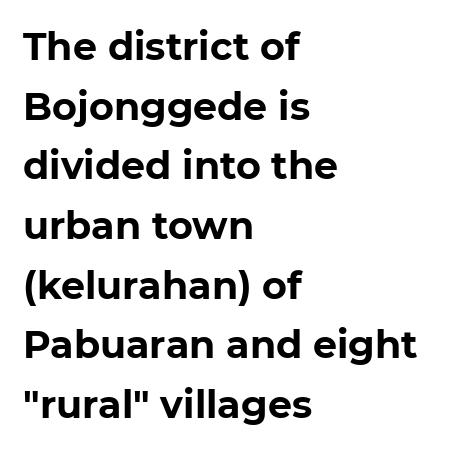
{"serif": "no", "bold": "yes", "weight": "bold", "width": "normal", "stroke_contrast": "low", "x_height": "medium", "monospaced": "no", "underline": "no", "align": "left", "line_spacing": "normal", "line_spacing_ratio": 1.57, "letter_spacing": "normal", "letter_spacing_em": 0.0, "glyph_px": 38}
